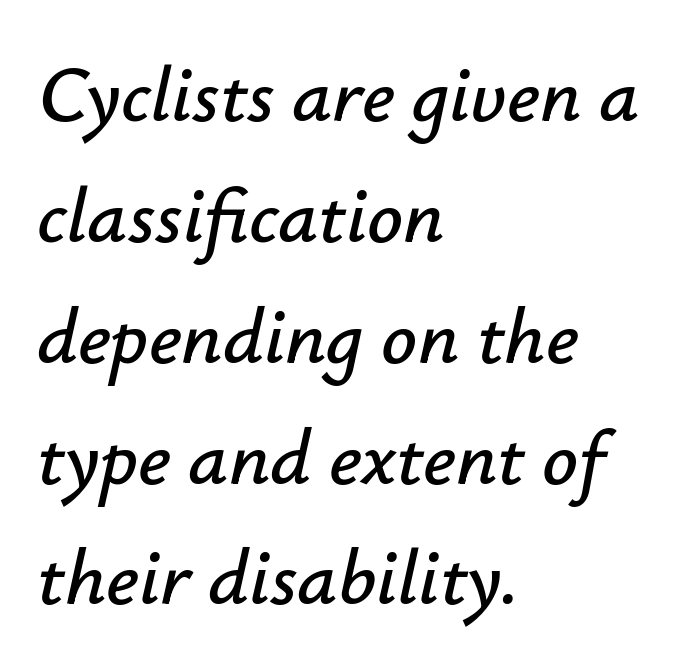
Q: Is the text italic (slanted)? A: Yes, it leans right by about 12 degrees.
Q: Is the text underlined? A: No.
Q: How is the paragraph aligned? A: Left-aligned.
Q: Is the spacing between letters normal or unusually wide? A: Normal.
Q: Is the spacing between lines tight, normal or loose? A: Normal.
Q: Width (condensed, normal, or wide)? A: Normal.
Q: Stroke contrast? A: Low.
Q: x-height? A: Small.
Q: Monospaced? A: No.
